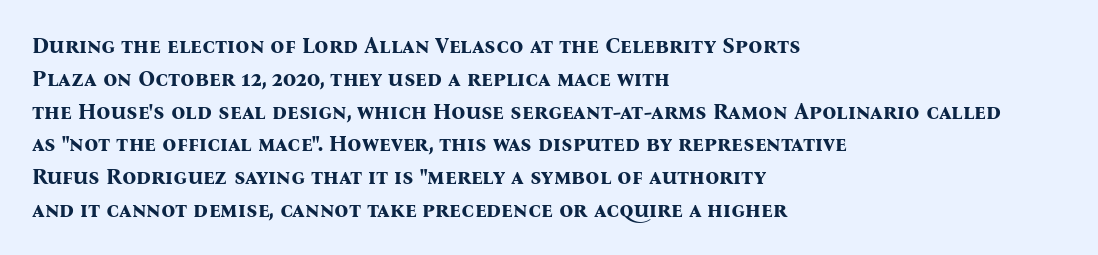
The image shows 22 px bold type, upright; set left-aligned, normal line spacing (1.49x), normal letter spacing, not underlined.
